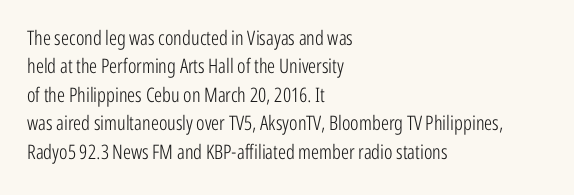
{"italic": "no", "bold": "no", "underline": "no", "align": "left", "line_spacing": "normal", "line_spacing_ratio": 1.42, "letter_spacing": "normal", "letter_spacing_em": 0.0, "glyph_px": 20}
